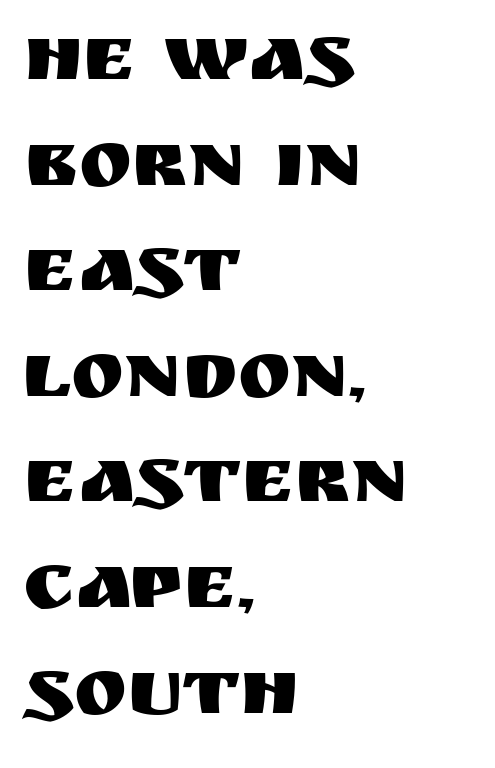
This rendering employs a face without finishing strokes, i.e., a sans-serif. Descenders hang freely into open space. These lines sit exactly where default settings would place them. Think of a printed novel: that variable character pitch is what you see here. The type sits square on the baseline with zero lean.
